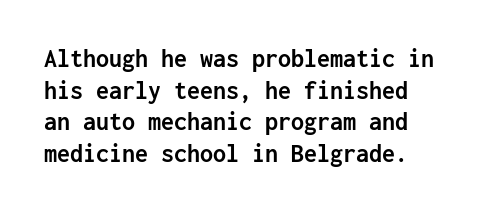
{"italic": "no", "bold": "yes", "underline": "no", "line_spacing_ratio": 1.22, "letter_spacing": "normal", "letter_spacing_em": 0.0, "glyph_px": 26}
